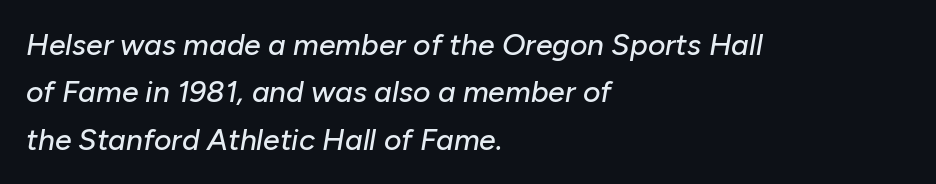
Q: Is the text italic (slanted)? A: Yes, it leans right by about 10 degrees.
Q: Is the text underlined? A: No.
Q: How is the paragraph aligned? A: Left-aligned.
Q: Is the spacing between letters normal or unusually wide? A: Normal.
Q: Is the spacing between lines tight, normal or loose? A: Normal.
Q: Width (condensed, normal, or wide)? A: Normal.
Q: Stroke contrast? A: Low.
Q: x-height? A: Medium.
Q: Monospaced? A: No.
